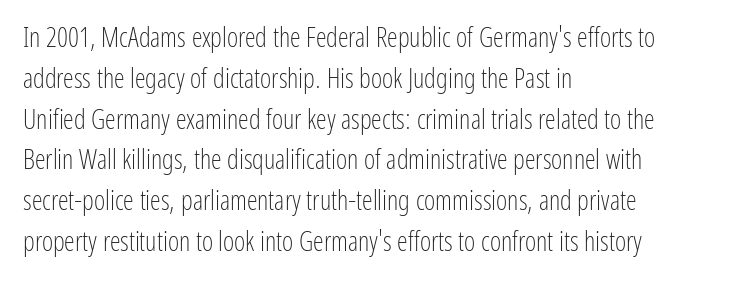
{"italic": "no", "bold": "no", "underline": "no", "align": "left", "line_spacing": "normal", "line_spacing_ratio": 1.51, "letter_spacing": "normal", "letter_spacing_em": 0.0, "glyph_px": 27}
